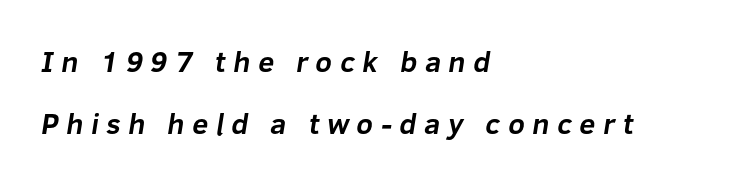
The image shows 29 px bold sans-serif type; set left-aligned, loose line spacing (2.13x), unusually wide letter spacing (+0.26 em), not underlined; low stroke contrast and a medium x-height.
